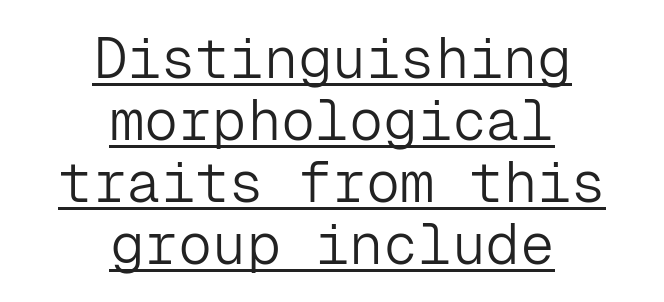
The specimen reads as upright at a glance. The face used here is monospaced, like something from a code editor. Nobody touched the tracking dial on this one. The characters are drawn with everyday or finer stroke widths. Compared with undecorated copy, this sample adds a rule below the words.
